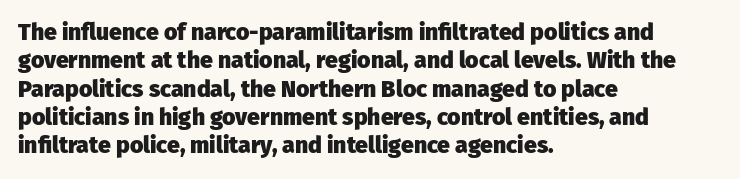
{"italic": "no", "bold": "yes", "underline": "no", "align": "left", "line_spacing_ratio": 1.23, "letter_spacing": "normal", "letter_spacing_em": 0.0, "glyph_px": 23}
